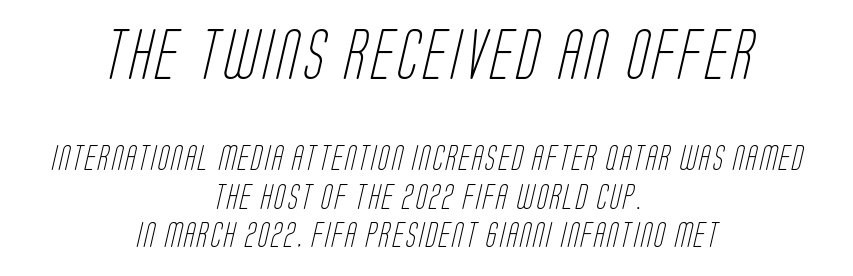
The image shows 50 px light, condensed sans-serif type; set centered, normal line spacing (1.53x), not underlined; the first (top) block is 2.0x larger; low stroke contrast and a large x-height.
